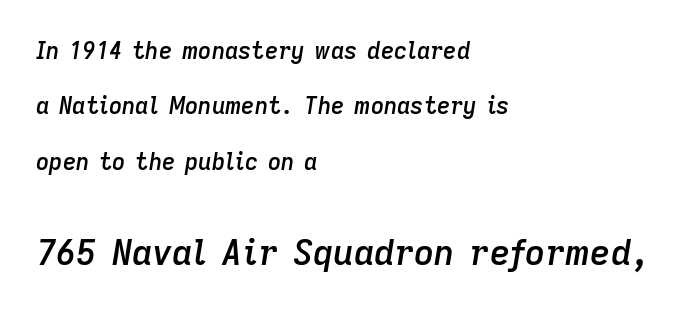
The image shows 35 px semibold type, italic (leaning right); set left-aligned, loose line spacing (2.41x), normal letter spacing, not underlined; the second (bottom) block is 1.52x larger; low stroke contrast and a medium x-height.
